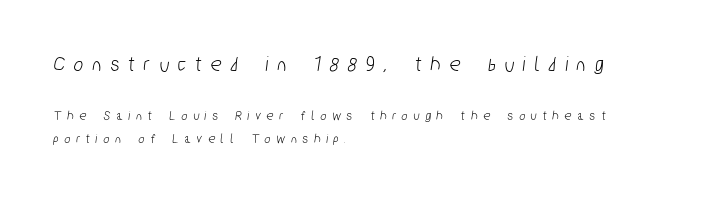
Leading matches the norm, producing a regular column. The letterforms stand isolated, each surrounded by extra space. The earlier block is typeset at a bigger size than the later block. The passage is arranged the way most books set body copy — flush left. Just letters on the line, the space beneath them empty.
